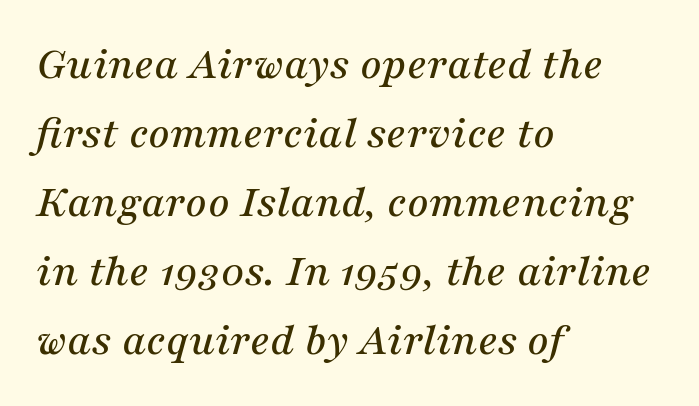
{"serif": "yes", "italic": "yes", "lean": "right", "slant_degrees": 16, "width": "normal", "stroke_contrast": "medium", "x_height": "medium", "monospaced": "no", "underline": "no", "align": "left", "line_spacing": "normal", "line_spacing_ratio": 1.47, "letter_spacing": "normal", "letter_spacing_em": 0.0, "glyph_px": 47}
